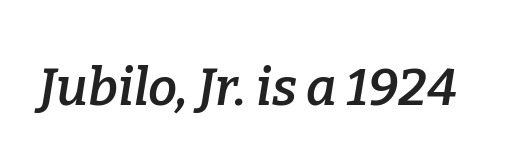
{"serif": "yes", "italic": "yes", "lean": "right", "slant_degrees": 9, "bold": "semi", "weight": "semibold", "width": "normal", "stroke_contrast": "low", "x_height": "medium", "monospaced": "no", "underline": "no", "letter_spacing": "normal", "letter_spacing_em": 0.0, "glyph_px": 52}
